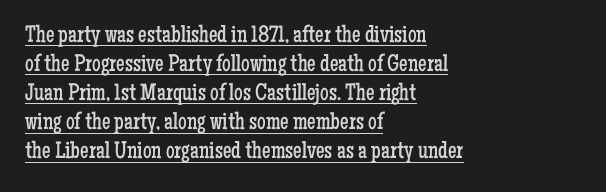
The image shows 24 px text type, upright; set left-aligned, line spacing 1.21x, normal letter spacing, underlined.
